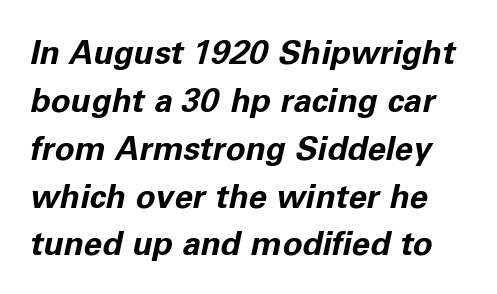
The image shows 33 px bold type, italic (leaning right); set normal line spacing (1.45x), normal letter spacing, not underlined; low stroke contrast and a medium x-height.
